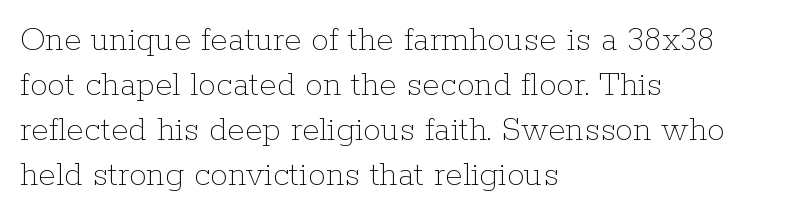
{"italic": "no", "bold": "no", "weight": "thin", "width": "normal", "stroke_contrast": "low", "x_height": "medium", "monospaced": "no", "underline": "no", "align": "left", "line_spacing": "normal", "line_spacing_ratio": 1.25, "letter_spacing": "normal", "letter_spacing_em": 0.0, "glyph_px": 36}
